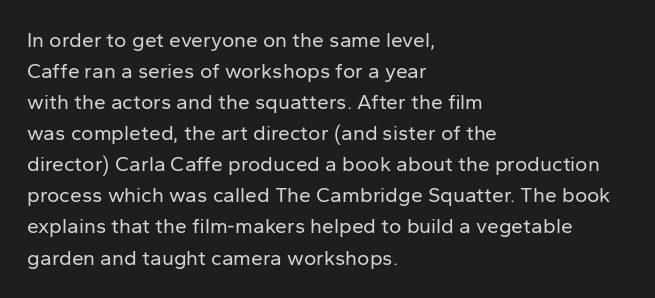
{"italic": "no", "bold": "no", "underline": "no", "align": "left", "line_spacing": "normal", "line_spacing_ratio": 1.48, "letter_spacing": "normal", "letter_spacing_em": 0.0, "glyph_px": 21}
